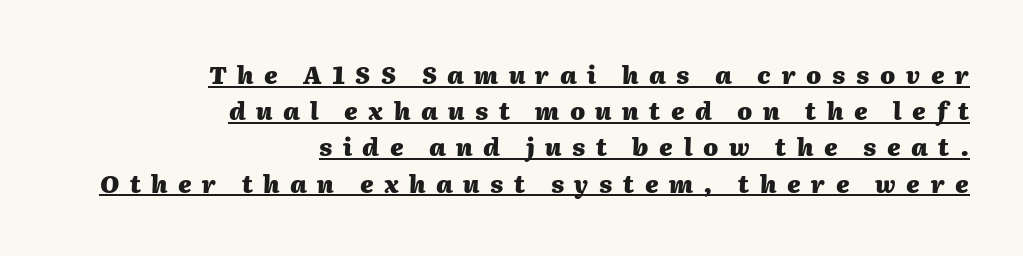
{"italic": "yes", "lean": "right", "slant_degrees": 2, "bold": "yes", "underline": "yes", "align": "right", "line_spacing": "normal", "line_spacing_ratio": 1.51, "letter_spacing": "wide", "letter_spacing_em": 0.44, "glyph_px": 24}
